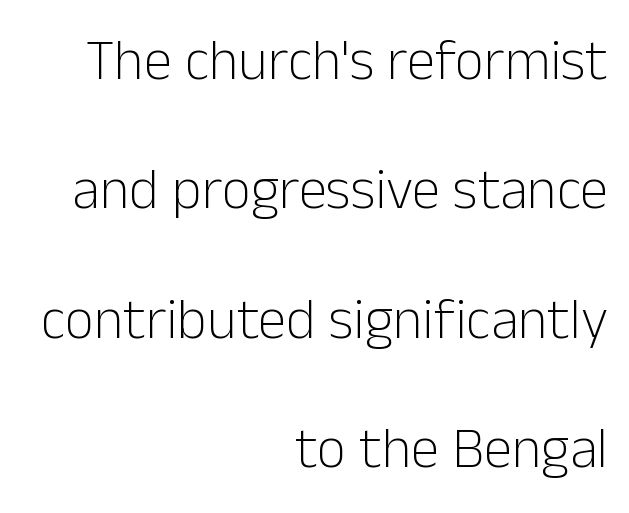
Q: Is the text bold? A: No.
Q: Is the text italic (slanted)? A: No, it is upright.
Q: Is the typeface a serif or a sans-serif typeface? A: Sans-serif.
Q: Is the text underlined? A: No.
Q: How is the paragraph aligned? A: Right-aligned.
Q: Is the spacing between letters normal or unusually wide? A: Normal.
Q: Is the spacing between lines tight, normal or loose? A: Loose.
Q: Width (condensed, normal, or wide)? A: Normal.
Q: Stroke contrast? A: Low.
Q: x-height? A: Medium.
Q: Monospaced? A: No.
